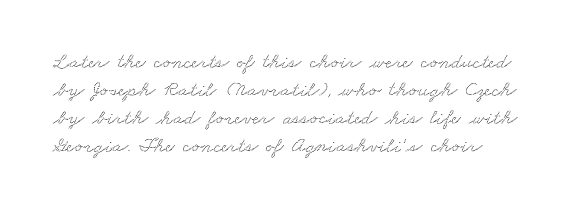
Normally led — the rows are evenly, conventionally spaced. Compared with typical body copy, the letter spacing here is the same. Beneath every word, the page is bare.
